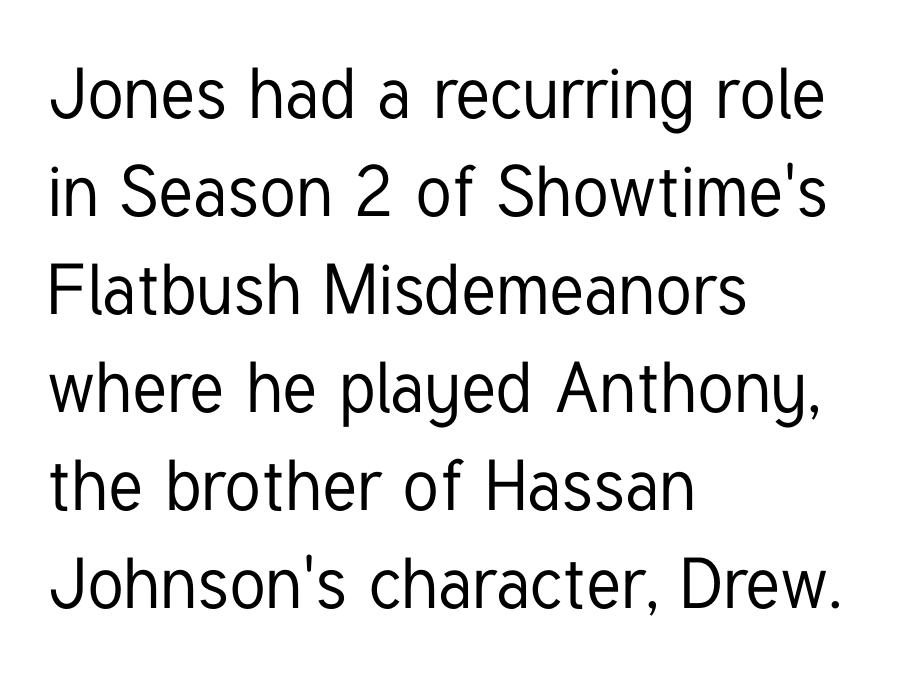
The image shows 71 px condensed sans-serif type, upright; set left-aligned, normal line spacing (1.38x), normal letter spacing, not underlined; low stroke contrast and a medium x-height.
